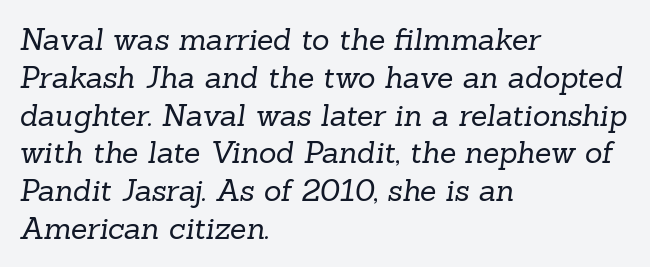
Line spacing here is normal. Type without underlining. The rendering keeps characters at their native spacing. Small tapered or slab feet sit at the stroke ends, so this counts as serif. Spacing verdict: proportional, widths tailored to each character. Letters have the restrained weight of plain body copy at most.
